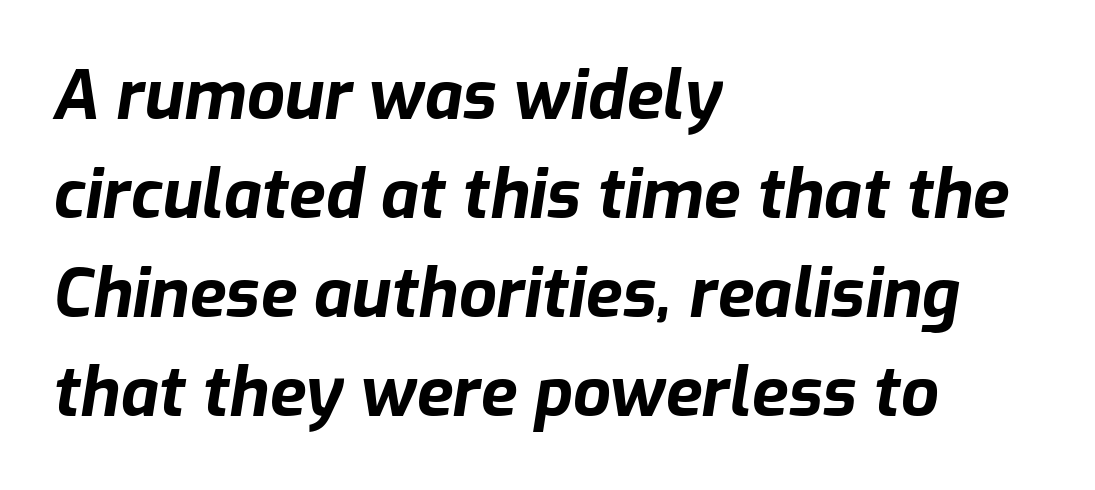
It's the slanting kind of type. Spacing between characters is what you'd get straight out of the box. Honestly, the row spacing looks completely unremarkable. The words here are not underlined. Proportional: the letters do not fall into vertical columns.
